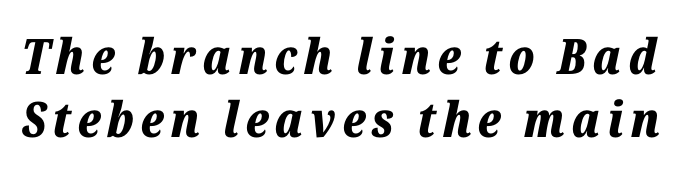
This is oblique type, the kind used for emphasis or titles. Spacing verdict: proportional, widths tailored to each character. I'd describe the lettering as bold — thick and assertive. Normally led — the rows are evenly, conventionally spaced. Honestly, there is no underline to notice here at all.
